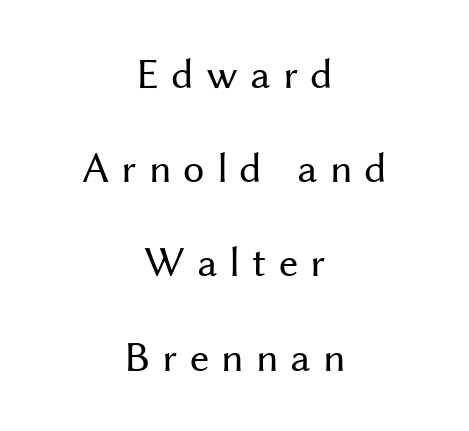
The strip under each line holds only bare page. You could fit nearly another row in the gap between these rows. The letterforms sit at book weight or below. Proportional: the letters do not fall into vertical columns. These lines are composed in type without serifs.
